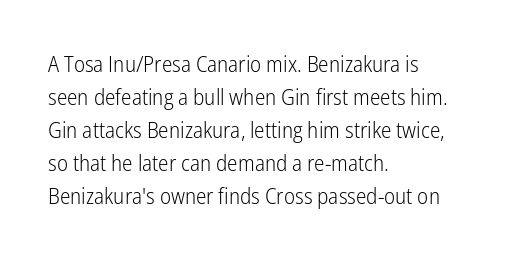
{"italic": "no", "bold": "no", "underline": "no", "align": "left", "line_spacing": "normal", "line_spacing_ratio": 1.5, "letter_spacing": "normal", "letter_spacing_em": 0.0, "glyph_px": 22}
